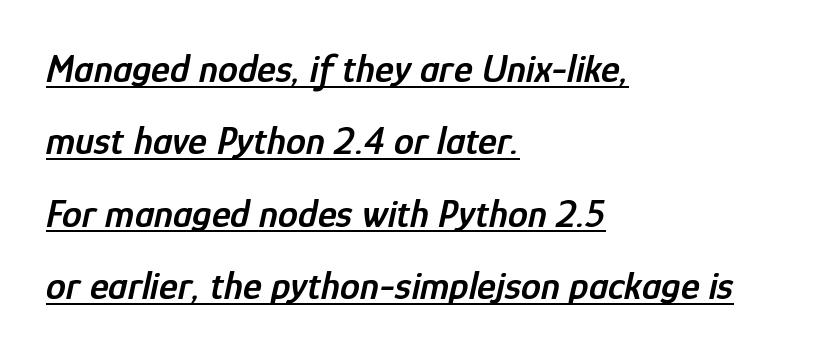
{"italic": "yes", "lean": "right", "slant_degrees": 12, "bold": "semi", "weight": "semibold", "width": "condensed", "stroke_contrast": "low", "x_height": "medium", "monospaced": "no", "underline": "yes", "align": "left", "line_spacing_ratio": 1.81, "letter_spacing": "normal", "letter_spacing_em": 0.0, "glyph_px": 40}
